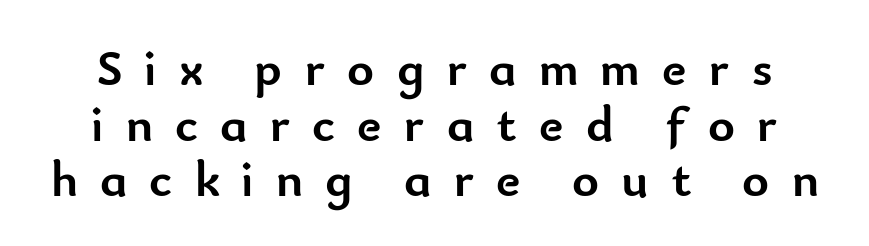
Does the type have serifs? No, each stem ends abruptly. Descender tails drop into unmarked territory. No italicization has been applied; the sample stays upright. Compared with an ordinary text face, these strokes are far heavier — a full bold.
